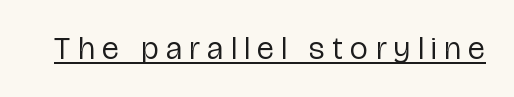
The image shows 32 px regular-weight, condensed sans-serif type, upright; set unusually wide letter spacing (+0.24 em), underlined; low stroke contrast and a medium x-height.
